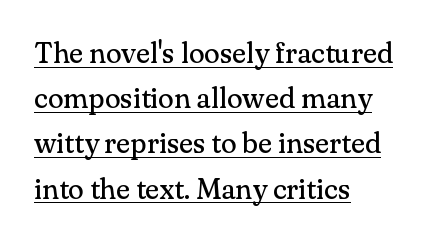
Q: Is the text bold? A: No.
Q: Is the text italic (slanted)? A: No, it is upright.
Q: Is the typeface a serif or a sans-serif typeface? A: Serif.
Q: Is the text underlined? A: Yes.
Q: How is the paragraph aligned? A: Left-aligned.
Q: Is the spacing between letters normal or unusually wide? A: Normal.
Q: Is the spacing between lines tight, normal or loose? A: Normal.
Q: Width (condensed, normal, or wide)? A: Normal.
Q: Stroke contrast? A: Medium.
Q: x-height? A: Small.
Q: Monospaced? A: No.
